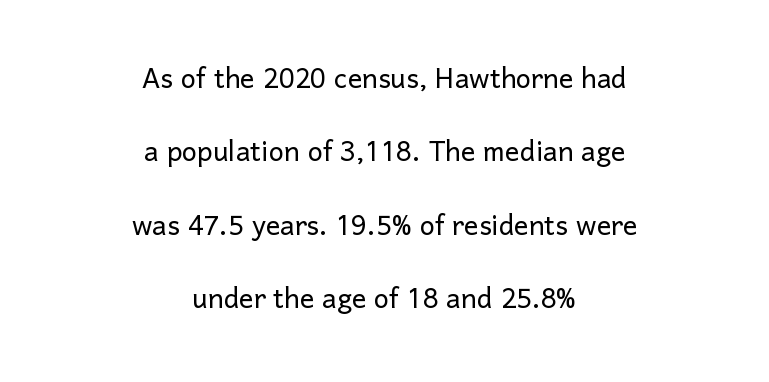
Is the stroke heavy? The answer is a plain regular-or-lighter. The gaps between neighbouring characters are ordinary and unremarkable. Nothing sits at the stroke ends, so this counts as sans-serif. Think of a printed novel: that variable character pitch is what you see here. You can tell it's not italic because the verticals are truly vertical. Each line is balanced around a shared central axis.
